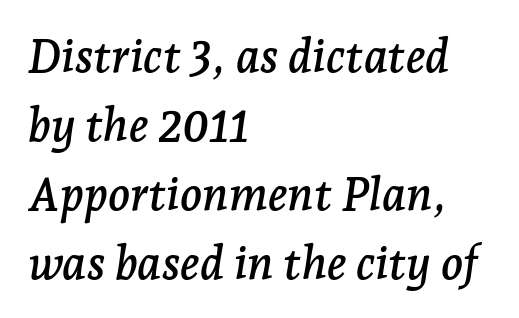
The image shows 46 px serif type, italic (leaning right); set left-aligned, normal line spacing (1.5x), normal letter spacing, not underlined; low stroke contrast and a medium x-height.
